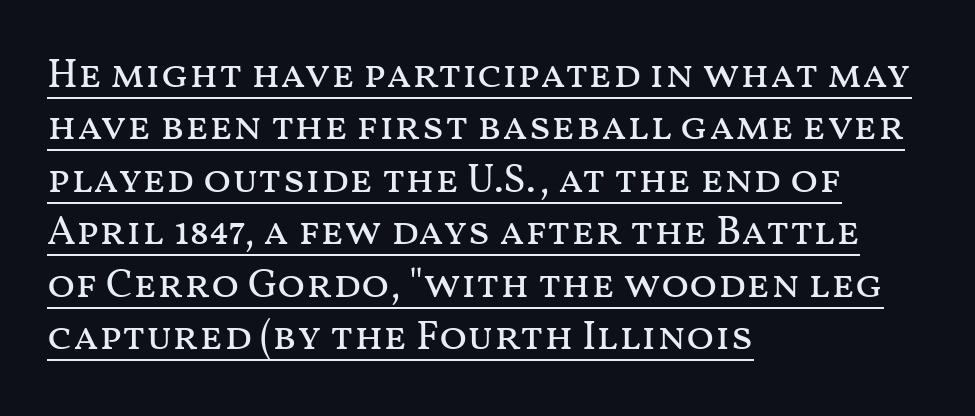
{"italic": "no", "bold": "no", "weight": "regular", "width": "wide", "stroke_contrast": "medium", "x_height": "medium", "monospaced": "no", "underline": "yes", "align": "left", "line_spacing": "normal", "line_spacing_ratio": 1.28, "letter_spacing": "normal", "letter_spacing_em": 0.0, "glyph_px": 41}
